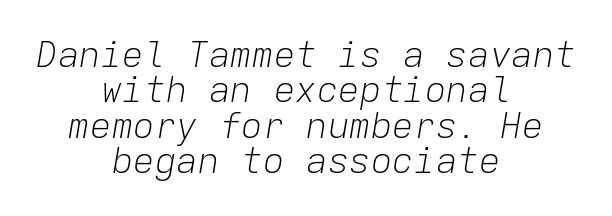
Q: Is the text bold? A: No.
Q: Is the text italic (slanted)? A: Yes, it leans right by about 9 degrees.
Q: Is the text underlined? A: No.
Q: How is the paragraph aligned? A: Centered.
Q: Is the spacing between letters normal or unusually wide? A: Normal.
Q: Is the spacing between lines tight, normal or loose? A: Tight.
Q: Width (condensed, normal, or wide)? A: Normal.
Q: Stroke contrast? A: Low.
Q: x-height? A: Medium.
Q: Monospaced? A: Yes.
